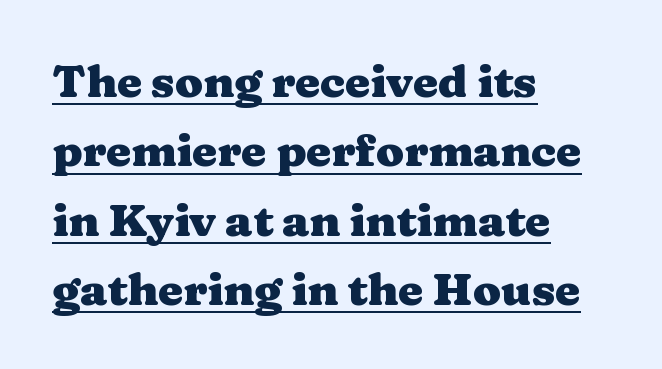
Quick note: not italic, upright. The rendering uses natural spacing where letterforms have individual widths. The face used here is seriffed, in the tradition of book romans. These words are printed bold, with thick strokes throughout. Evenly set lines give the paragraph a standard silhouette. Is the block centered? No — it sits flush against the left margin.
